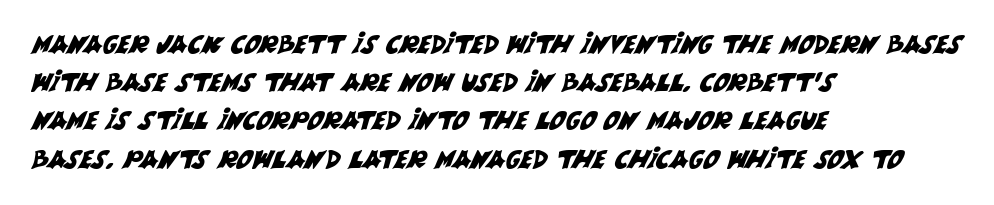
Horizontally, the lines are justified to the leading edge only. These lines sit exactly where default settings would place them. The tracking reads as untouched default to a designer's eye. The string is rendered with underlining switched off.
